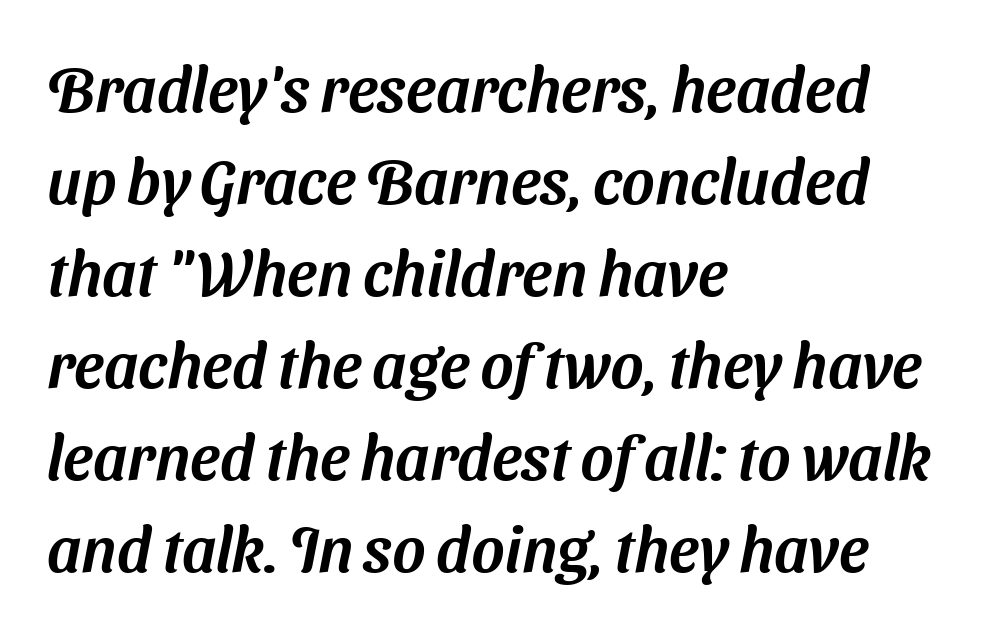
{"serif": "no", "width": "normal", "stroke_contrast": "medium", "x_height": "medium", "monospaced": "no", "underline": "no", "align": "left", "line_spacing": "normal", "line_spacing_ratio": 1.46, "letter_spacing": "normal", "letter_spacing_em": 0.0, "glyph_px": 63}
